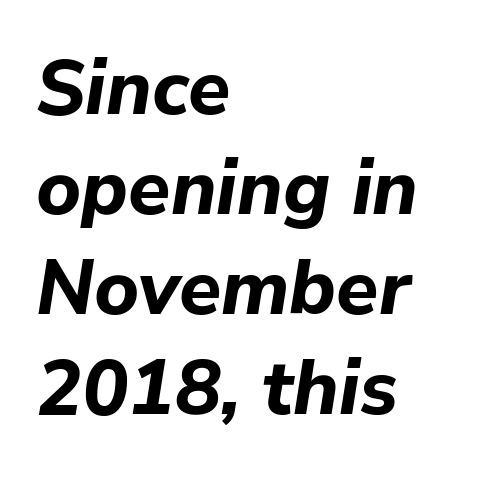
{"italic": "yes", "lean": "right", "slant_degrees": 9, "bold": "yes", "weight": "bold", "width": "normal", "stroke_contrast": "low", "x_height": "medium", "monospaced": "no", "underline": "no", "align": "left", "line_spacing": "normal", "line_spacing_ratio": 1.3, "letter_spacing": "normal", "letter_spacing_em": 0.0, "glyph_px": 77}
